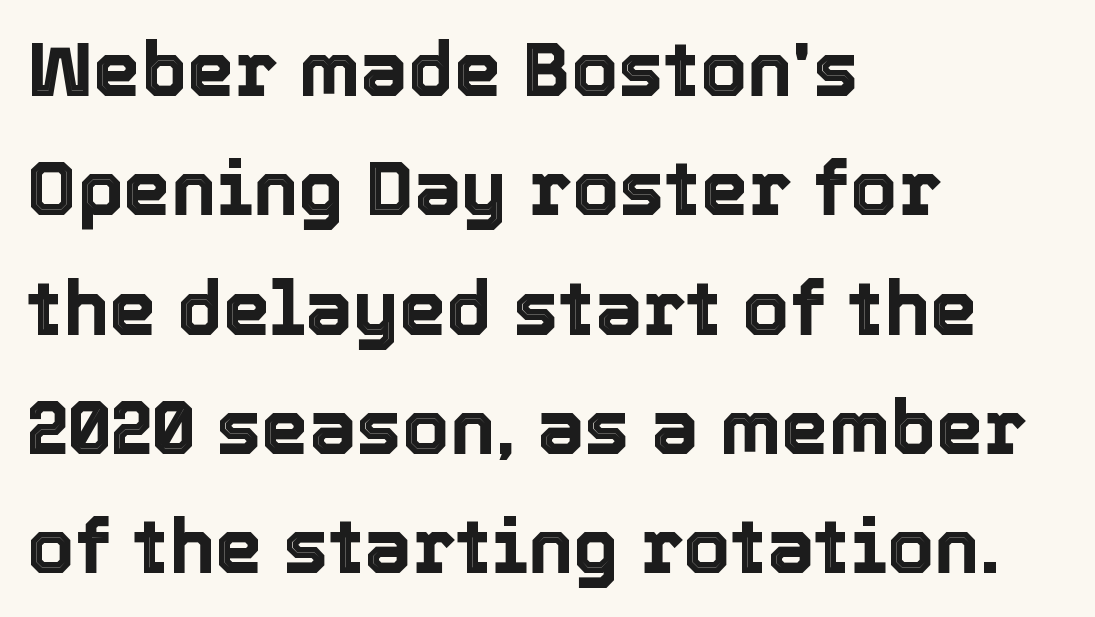
If you drew a line through each stem, it would be perfectly vertical. The setting favours the left margin, as ordinary paragraphs usually do. Tracking here is standard; glyphs follow each other at the usual distance. Is this a fixed-width face? No — the glyphs have proportional, varying widths. Whoever set this chose a conventional vertical rhythm.
